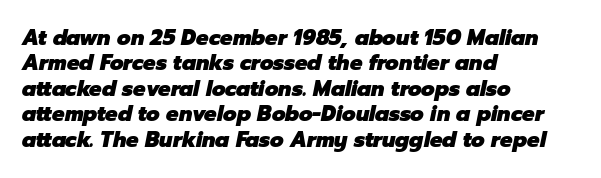
Casual observation: everything's shoved over to the left. Bare-footed words on every line. Emphasis-style slanted type is in use. Between one letter and the next there's only the usual sliver of space.
